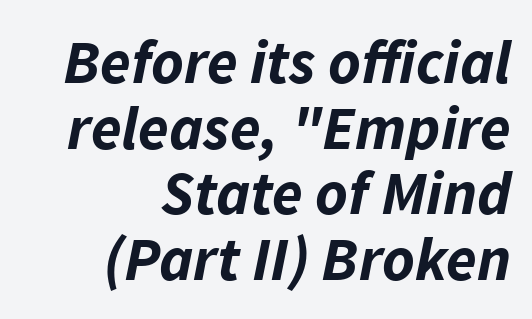
The image shows 62 px bold type, italic (leaning right); set right-aligned, tight line spacing (1.06x), normal letter spacing, not underlined; low stroke contrast and a medium x-height.
